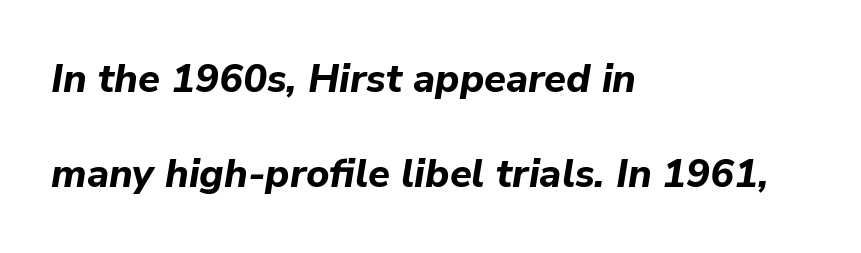
Inter-character spacing is left at the font's built-in metrics. The leading is generous, giving the passage an open texture. A typesetter would call this proportional, since set widths differ per character. These lines carry a lot of weight — the face is fully bold.
